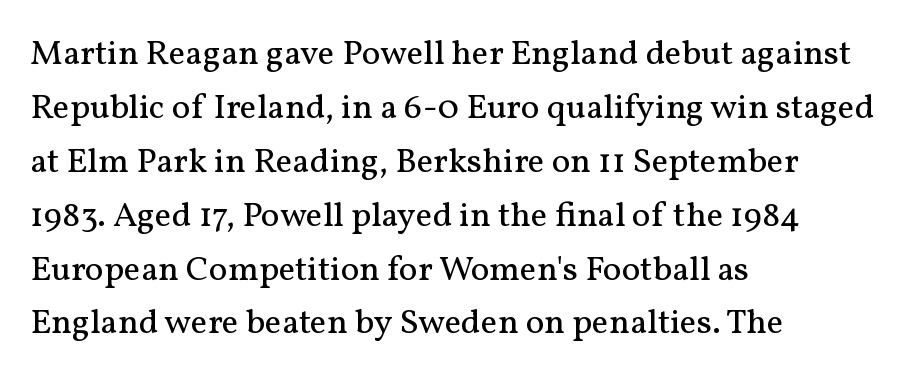
{"serif": "yes", "italic": "no", "bold": "no", "weight": "regular", "width": "normal", "stroke_contrast": "medium", "x_height": "medium", "monospaced": "no", "underline": "no", "align": "left", "line_spacing": "normal", "line_spacing_ratio": 1.54, "letter_spacing": "normal", "letter_spacing_em": 0.0, "glyph_px": 35}
